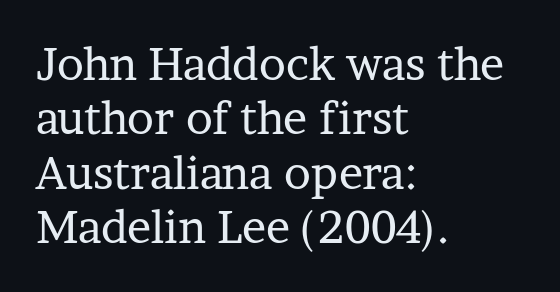
What kind of face is this? One with serifs. Tracking value appears to be zero — textbook default spacing. These lines stack with their left ends in a neat column. Each stroke keeps to a modest, everyday thickness or less.
